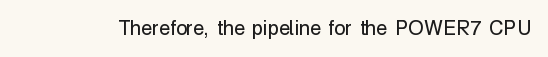
Q: Is the text bold? A: No.
Q: Is the text italic (slanted)? A: No, it is upright.
Q: Is the text underlined? A: No.
Q: Is the spacing between letters normal or unusually wide? A: Normal.
